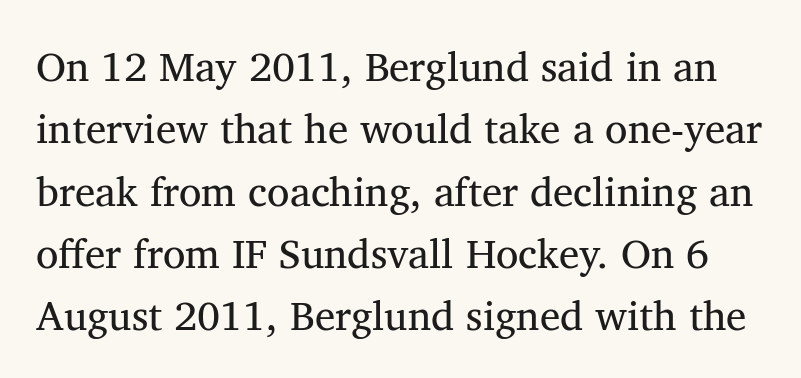
Unlike a clean sans, this face finishes its strokes with serifs. The font's upright variant was chosen for this text. No word sits above an underline. Here the designer chose a conventional face with non-uniform glyph widths. Each new line begins a customary step beneath the previous one.
